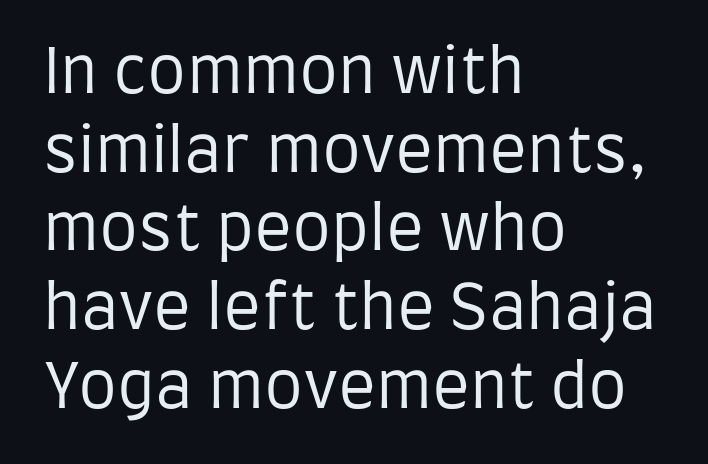
The image shows 62 px regular-weight, condensed sans-serif type, upright; set left-aligned, normal line spacing (1.27x), normal letter spacing, not underlined; low stroke contrast and a large x-height.
